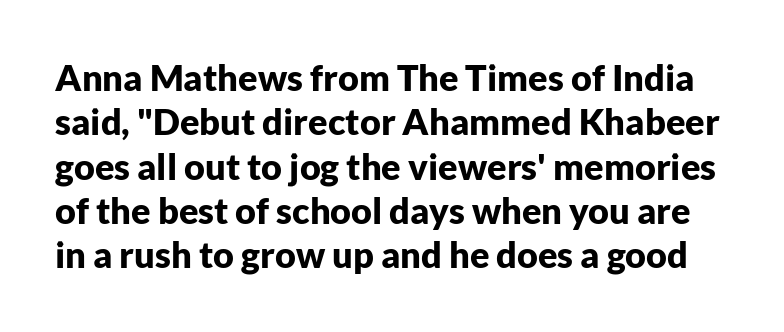
The image shows 36 px bold sans-serif type, upright; set line spacing 1.23x, normal letter spacing, not underlined; low stroke contrast and a medium x-height.
